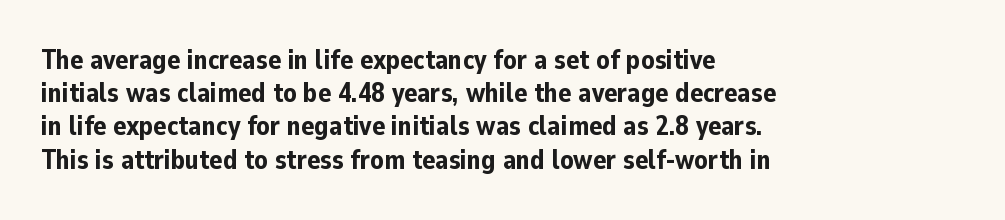
Q: Is the text bold? A: Yes.
Q: Is the text italic (slanted)? A: No, it is upright.
Q: Is the text underlined? A: No.
Q: How is the paragraph aligned? A: Left-aligned.
Q: Is the spacing between letters normal or unusually wide? A: Normal.
